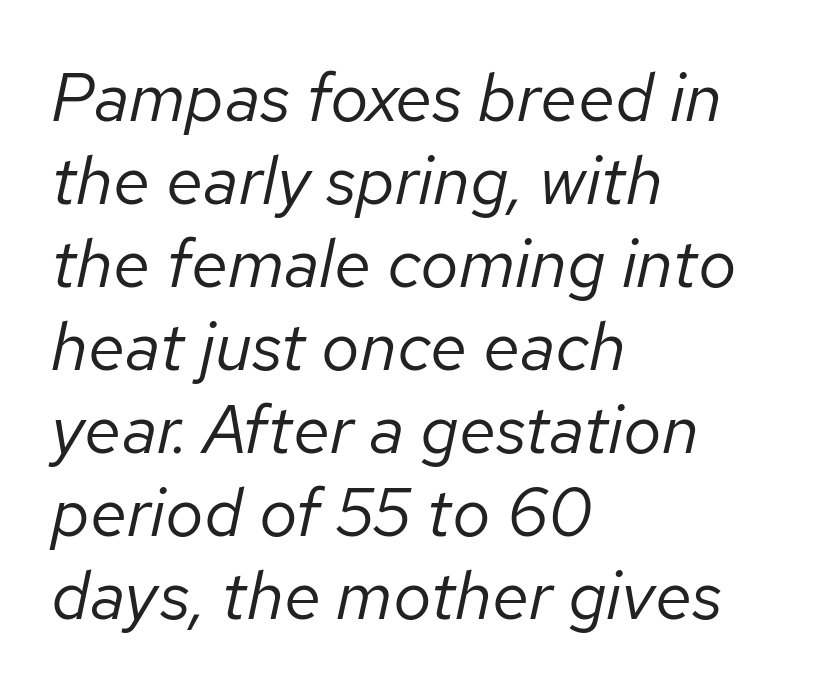
These lines are set flush left with a ragged right edge. Letter spacing: default. This sample has the flowing, uneven cadence of proportional lettering. The specimen omits any rule beneath the text block's lines. Heft: none added — not bold. If you drew a line through each stem, it would be angled.
